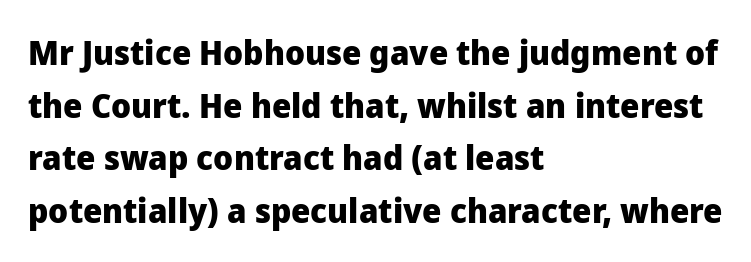
The image shows 34 px heavy sans-serif type, upright; set left-aligned, normal line spacing (1.55x), normal letter spacing, not underlined; low stroke contrast and a medium x-height.
